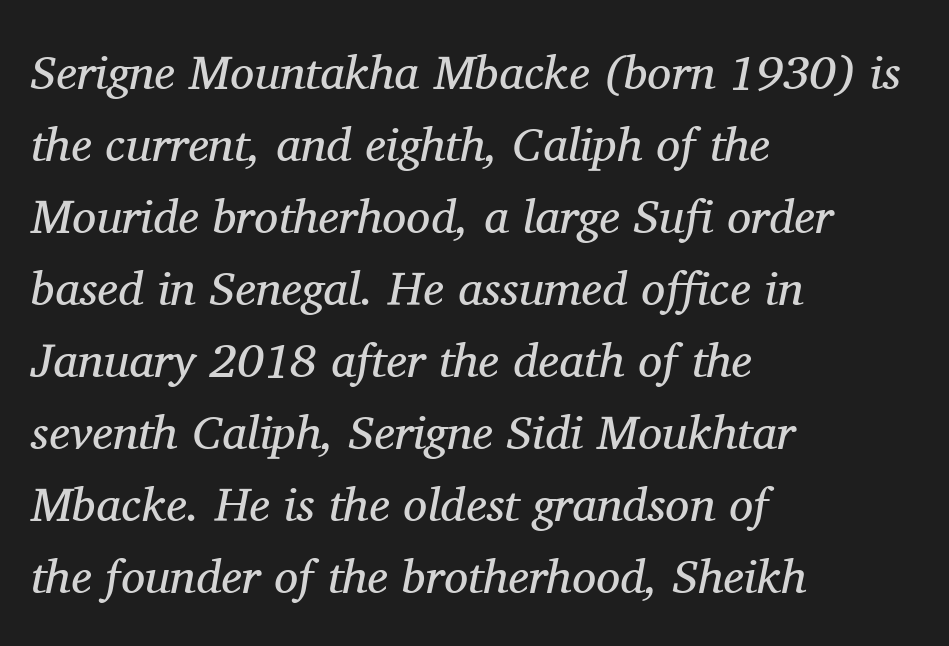
The image shows 48 px regular-weight serif type, italic (leaning right); set left-aligned, normal line spacing (1.5x), normal letter spacing, not underlined; medium stroke contrast and a medium x-height.
